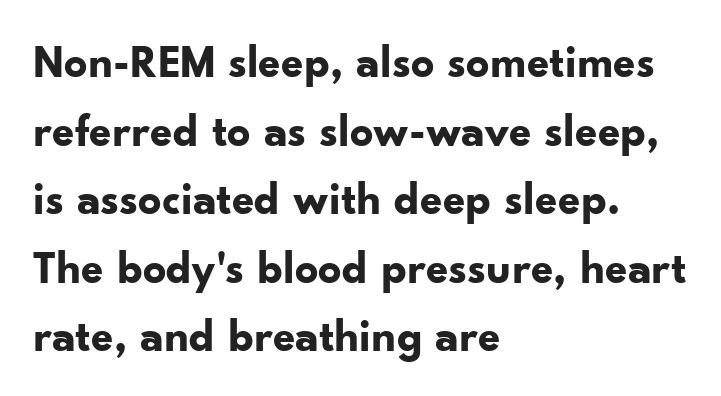
The image shows 46 px bold sans-serif type, upright; set left-aligned, normal line spacing (1.49x), normal letter spacing, not underlined; low stroke contrast and a small x-height.
